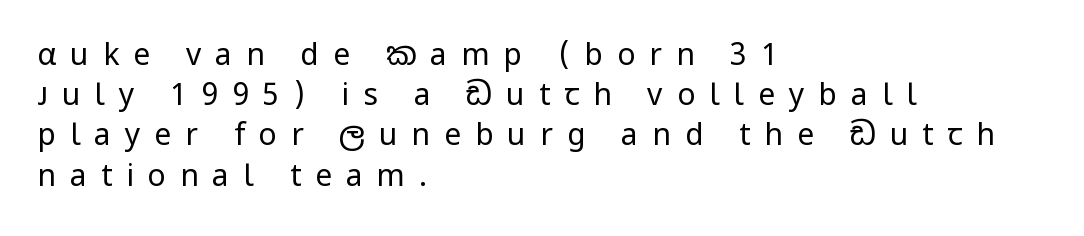
Compared with typical paragraphs, the rows here are spaced about the same. Underline: absent. Weight: regular or lighter. In terms of letterform style, serifs are entirely absent.
